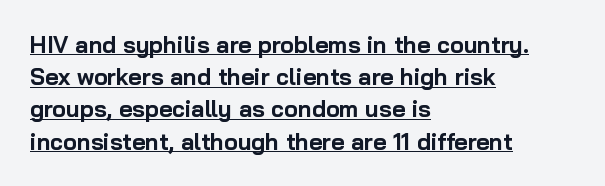
{"italic": "no", "bold": "yes", "underline": "yes", "align": "left", "line_spacing": "normal", "line_spacing_ratio": 1.4, "letter_spacing": "normal", "letter_spacing_em": 0.0, "glyph_px": 23}
